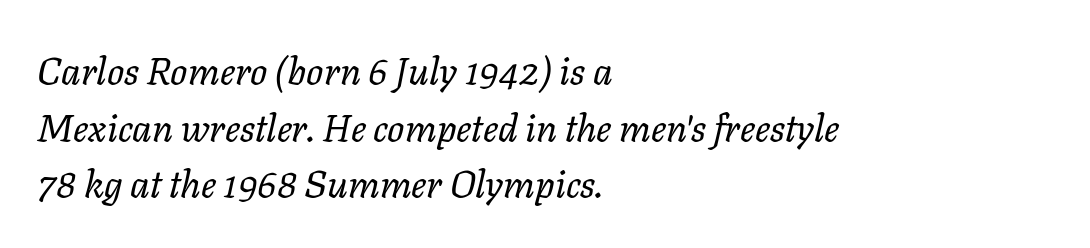
The image shows 38 px regular-weight type, italic (leaning right); set left-aligned, normal line spacing (1.49x), normal letter spacing, not underlined; low stroke contrast and a medium x-height.
